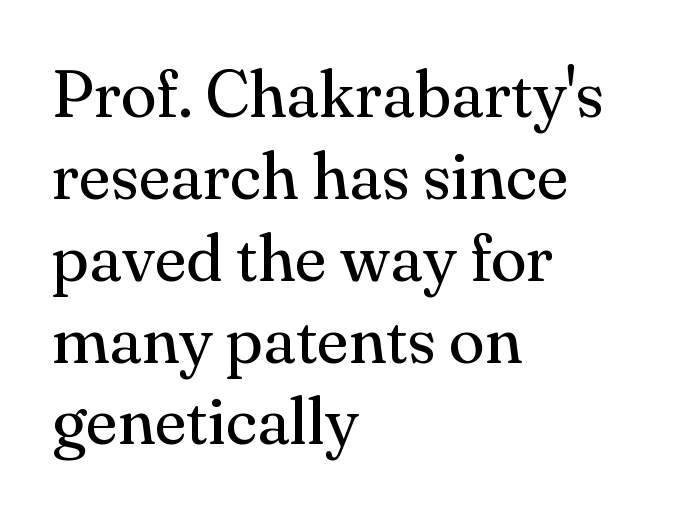
The baseline area is clear. It's the straight-up-and-down kind of type. The rendering shows small feet on the letterforms — a serif design. Is the type heavy? It reads as light-to-regular instead. You could not count columns in this text — the font is proportionally spaced.
